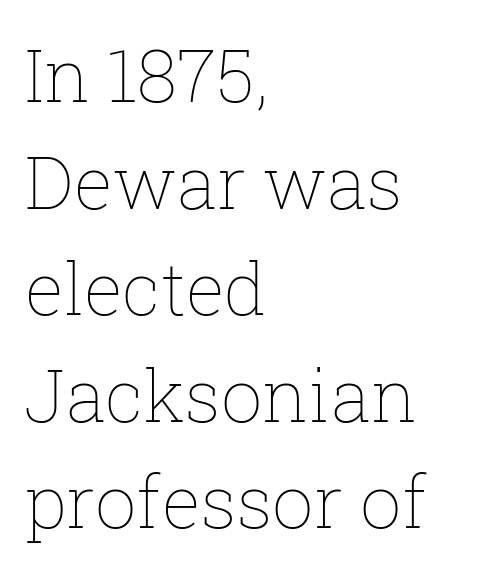
{"italic": "no", "bold": "no", "weight": "thin", "width": "normal", "stroke_contrast": "low", "x_height": "medium", "monospaced": "no", "underline": "no", "align": "left", "line_spacing": "normal", "line_spacing_ratio": 1.46, "letter_spacing": "normal", "letter_spacing_em": 0.0, "glyph_px": 73}
